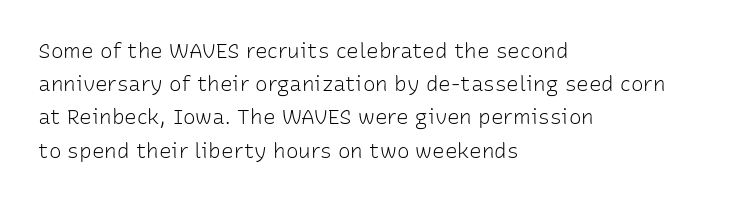
The image shows 21 px text type, upright; set left-aligned, normal line spacing (1.58x), normal letter spacing, not underlined.
